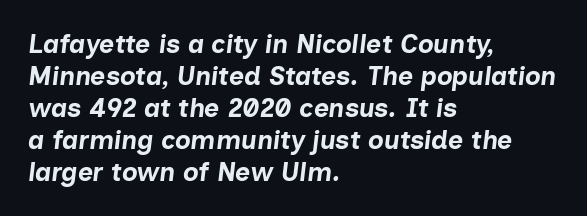
{"italic": "yes", "lean": "right", "slant_degrees": 7, "bold": "yes", "underline": "no", "align": "left", "line_spacing_ratio": 1.23, "letter_spacing": "normal", "letter_spacing_em": 0.0, "glyph_px": 26}
